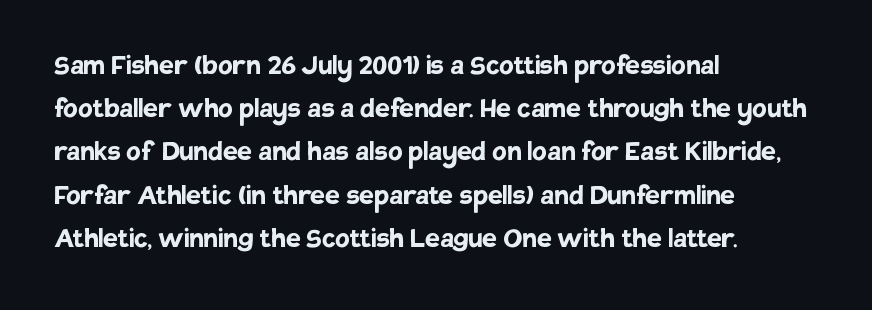
Q: Is the text bold? A: Yes.
Q: Is the text italic (slanted)? A: No, it is upright.
Q: Is the typeface a serif or a sans-serif typeface? A: Sans-serif.
Q: Is the text underlined? A: No.
Q: How is the paragraph aligned? A: Left-aligned.
Q: Is the spacing between letters normal or unusually wide? A: Normal.
Q: Is the spacing between lines tight, normal or loose? A: Normal.
Q: Width (condensed, normal, or wide)? A: Normal.
Q: Stroke contrast? A: Low.
Q: x-height? A: Large.
Q: Monospaced? A: No.
